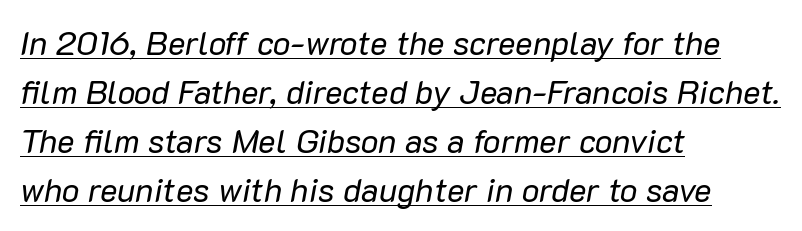
{"italic": "yes", "lean": "right", "slant_degrees": 10, "bold": "no", "weight": "regular", "width": "normal", "stroke_contrast": "low", "x_height": "medium", "monospaced": "no", "underline": "yes", "align": "left", "line_spacing": "normal", "line_spacing_ratio": 1.48, "letter_spacing": "normal", "letter_spacing_em": 0.0, "glyph_px": 33}
